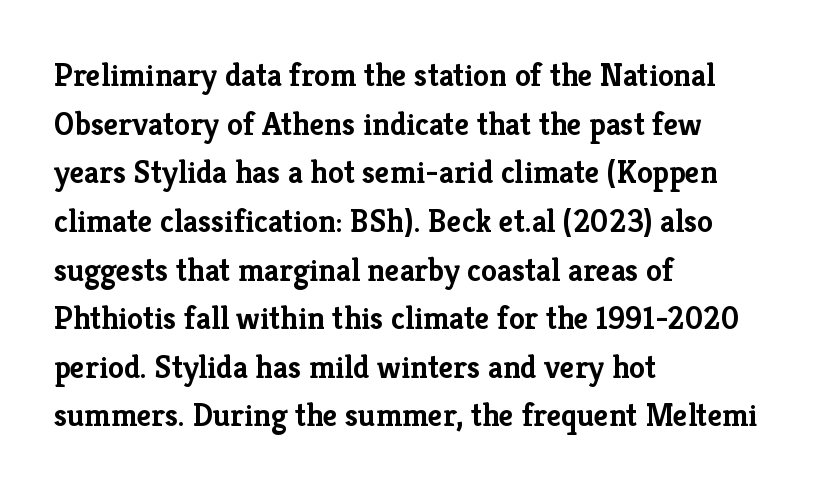
Q: Is the text bold? A: Yes.
Q: Is the text italic (slanted)? A: No, it is upright.
Q: Is the typeface a serif or a sans-serif typeface? A: Serif.
Q: Is the text underlined? A: No.
Q: How is the paragraph aligned? A: Left-aligned.
Q: Is the spacing between letters normal or unusually wide? A: Normal.
Q: Is the spacing between lines tight, normal or loose? A: Normal.
Q: Width (condensed, normal, or wide)? A: Normal.
Q: Stroke contrast? A: Low.
Q: x-height? A: Medium.
Q: Monospaced? A: No.
